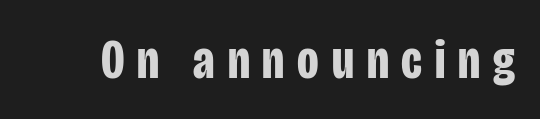
Vertical strokes here are truly vertical. Is this a fixed-width face? No — the glyphs have proportional, varying widths. Glance below the letters and you will spot only blank space. The letters are bold, with thick, heavy strokes. Serifs: no, the terminals of the letterforms are clean. Does extra space separate the letters? Yes, quite a lot of it.
